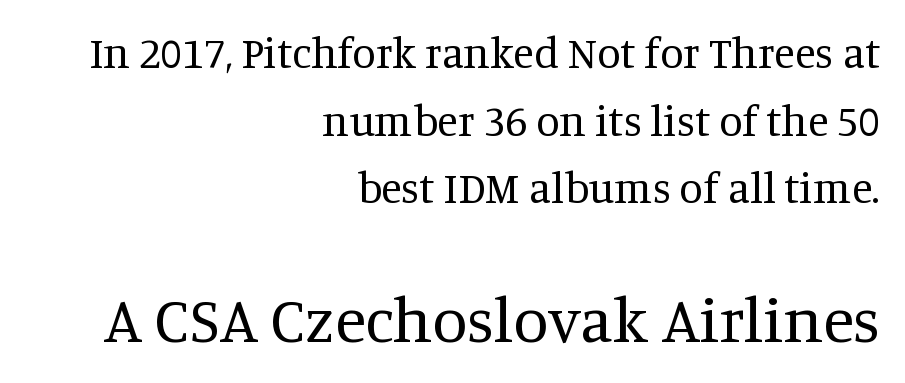
On a weight scale, this lands at 450 or below. The type sits square on the baseline with zero lean. Each letter's strokes conclude with small projecting serifs. Letter spacing: default. Baseline-to-baseline distance is the conventional proportion of letter height.
